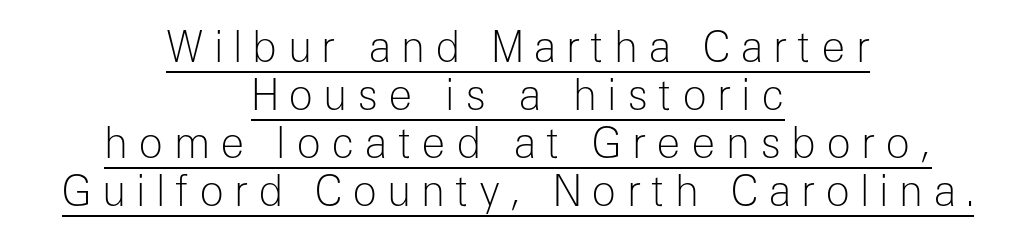
The image shows 41 px light sans-serif type, upright; set centered, line spacing 1.17x, unusually wide letter spacing (+0.24 em), underlined; low stroke contrast and a medium x-height.
